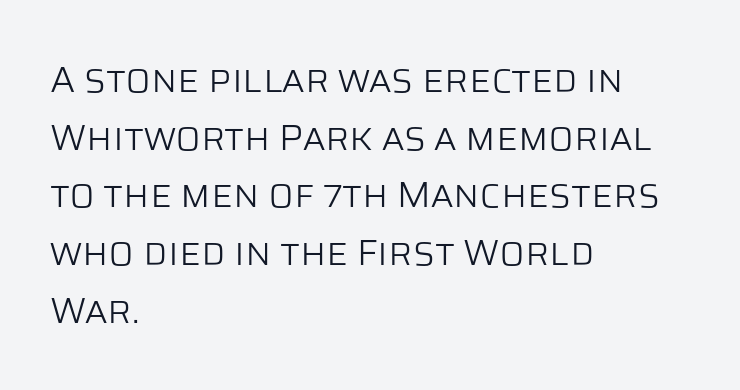
Short and long lines alike share a common starting point at left. Inter-character spacing is left at the font's built-in metrics. Whoever set this chose a conventional vertical rhythm. Character widths vary here, with narrow letters taking less room than wide ones. The passage shown is not underscored anywhere.
